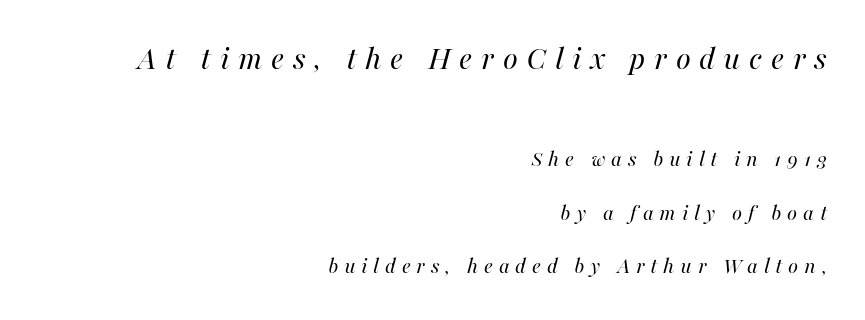
Q: Is the text bold? A: No.
Q: Is the text italic (slanted)? A: Yes, it leans right by about 16 degrees.
Q: Is the text underlined? A: No.
Q: How is the paragraph aligned? A: Right-aligned.
Q: Is the spacing between letters normal or unusually wide? A: Unusually wide.
Q: Is the spacing between lines tight, normal or loose? A: Loose.
Q: Which block of text is set in a larger size, the first (top) or the second (bottom)? A: The first (top) one.
Q: Width (condensed, normal, or wide)? A: Normal.
Q: Stroke contrast? A: High.
Q: x-height? A: Medium.
Q: Monospaced? A: No.
